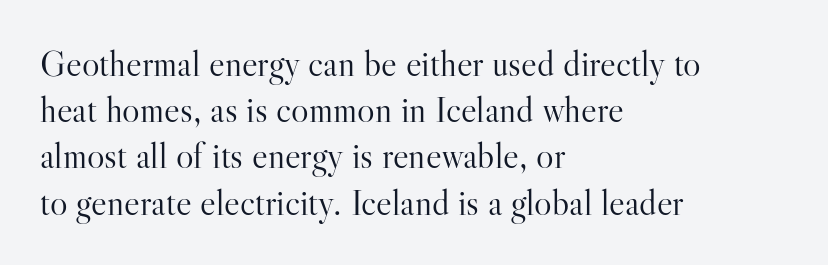
Q: Is the text bold? A: No.
Q: Is the text italic (slanted)? A: No, it is upright.
Q: Is the typeface a serif or a sans-serif typeface? A: Serif.
Q: Is the text underlined? A: No.
Q: How is the paragraph aligned? A: Left-aligned.
Q: Is the spacing between letters normal or unusually wide? A: Normal.
Q: Is the spacing between lines tight, normal or loose? A: Normal.
Q: Width (condensed, normal, or wide)? A: Normal.
Q: Stroke contrast? A: High.
Q: x-height? A: Small.
Q: Monospaced? A: No.
